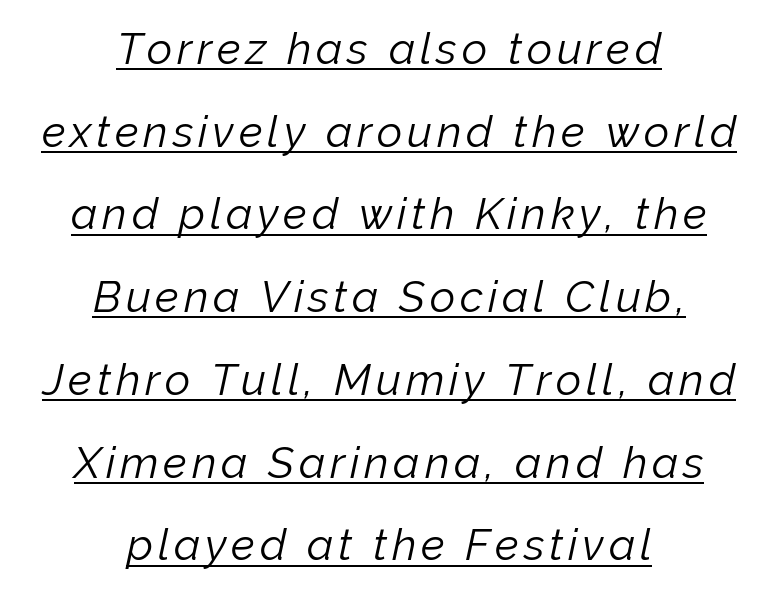
{"italic": "yes", "lean": "right", "slant_degrees": 12, "bold": "no", "weight": "light", "width": "normal", "stroke_contrast": "low", "x_height": "medium", "monospaced": "no", "underline": "yes", "align": "center", "line_spacing_ratio": 1.88, "glyph_px": 44}
